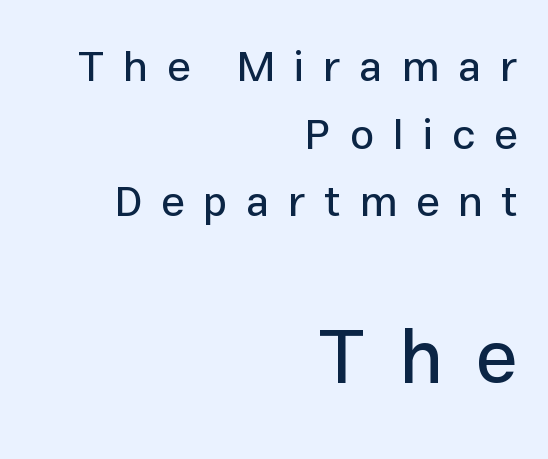
Q: Is the text italic (slanted)? A: No, it is upright.
Q: Is the typeface a serif or a sans-serif typeface? A: Sans-serif.
Q: Is the text underlined? A: No.
Q: How is the paragraph aligned? A: Right-aligned.
Q: Is the spacing between letters normal or unusually wide? A: Unusually wide.
Q: Is the spacing between lines tight, normal or loose? A: Normal.
Q: Which block of text is set in a larger size, the first (top) or the second (bottom)? A: The second (bottom) one.
Q: Width (condensed, normal, or wide)? A: Normal.
Q: Stroke contrast? A: Low.
Q: x-height? A: Medium.
Q: Monospaced? A: No.
